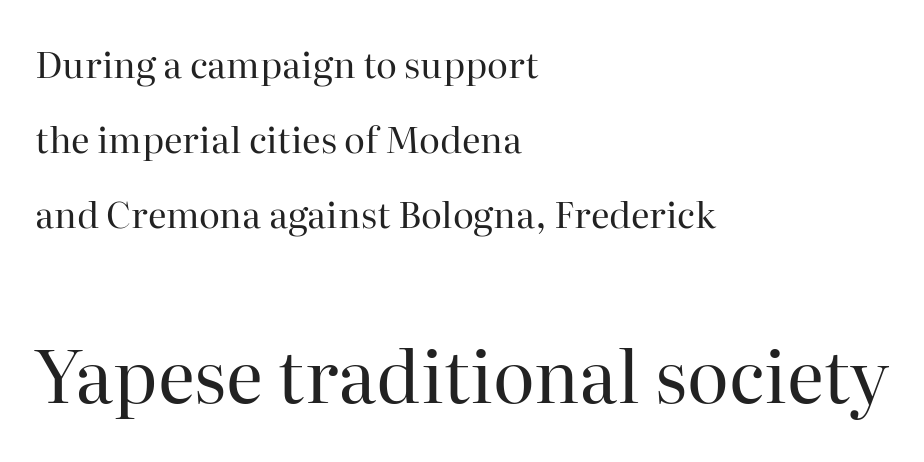
The font sits on the lighter half of the weight spectrum, regular included. Standard letterfit; no display-style spreading of the glyphs. Each new line begins a long way beneath the previous one. A typesetter would call this proportional, since set widths differ per character. Reading top to bottom, the characters get bigger at the block break. Decoration check: the copy has no underline.
